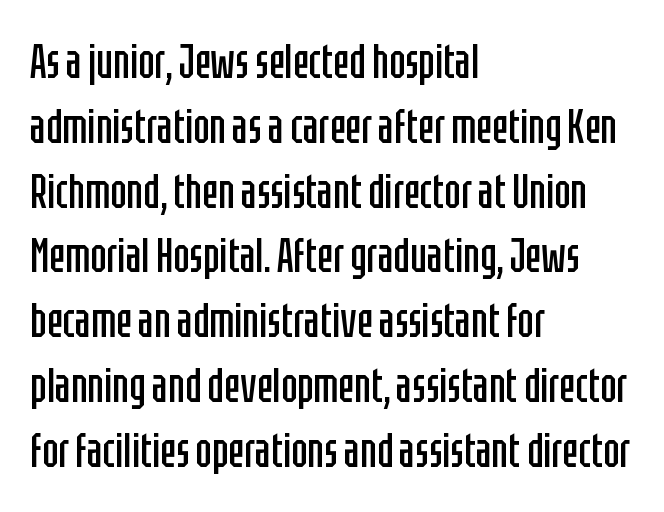
The face used here is rendered with its standard letterfit. These lines are set flush left with a ragged right edge. The glyphs are unaccompanied by any horizontal stroke below them. The rendering uses a moderate line-height, typical for paragraphs. This is the regular roman posture of the typeface. The passage shown is typed in a proportional face where columns would drift.
